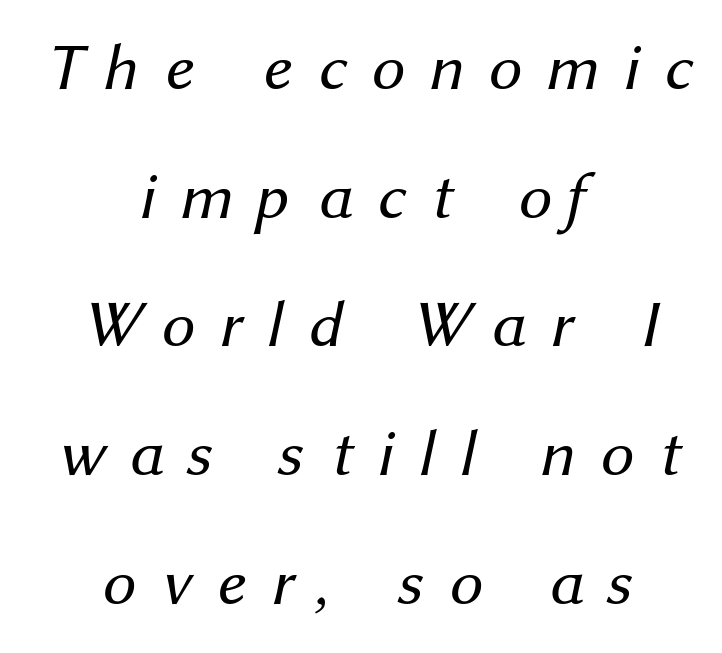
{"serif": "no", "bold": "no", "weight": "regular", "width": "normal", "stroke_contrast": "medium", "x_height": "medium", "monospaced": "no", "underline": "no", "align": "center", "line_spacing": "loose", "line_spacing_ratio": 1.95, "letter_spacing": "wide", "letter_spacing_em": 0.37, "glyph_px": 66}
